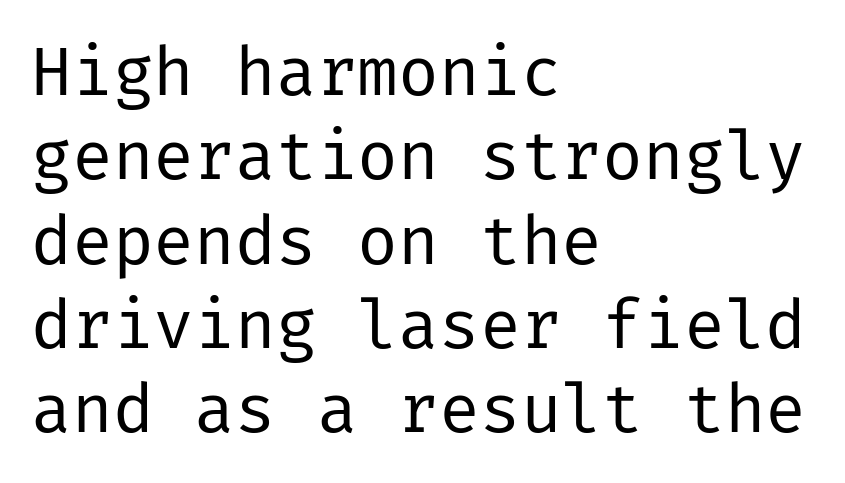
A typesetter would mark this as roman, not italic. The strokes are not fattened; the text isn't bold. The typesetter chose a ragged-right arrangement here. Underlining? Definitely not there. There is no visible air inserted between adjacent glyphs. Grotesque or geometric, the face here clearly has no serifs.
